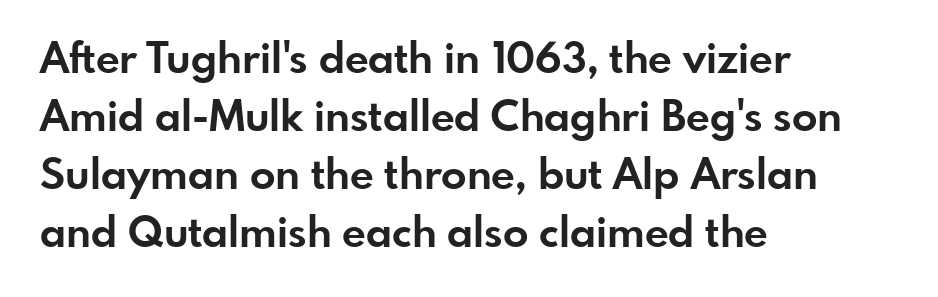
The letters are bold, with thick, heavy strokes. The font's upright variant was chosen for this text. The compositor pushed each line to the left boundary. You could call the tracking neutral — neither tight nor loose.
